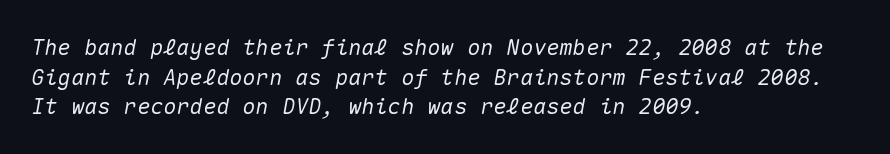
Type without underlining. Quick note: interline space is typical. The ragged edge is on the right, which tells us the setting is flush left. The whole block is typeset with a tilt. Nobody touched the tracking dial on this one.
